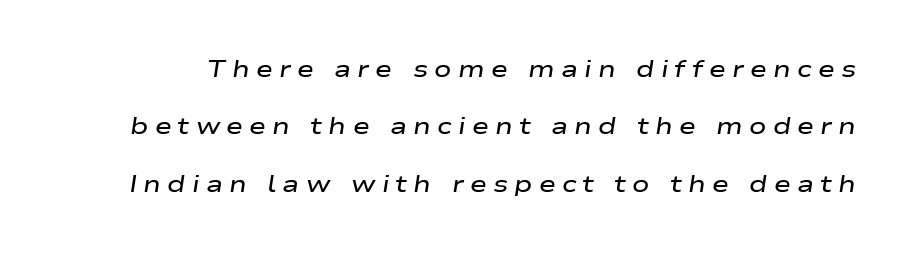
Q: Is the text bold? A: Semi-bold.
Q: Is the text italic (slanted)? A: Yes, it leans right by about 9 degrees.
Q: Is the text underlined? A: No.
Q: Is the spacing between letters normal or unusually wide? A: Unusually wide.
Q: Is the spacing between lines tight, normal or loose? A: Loose.
